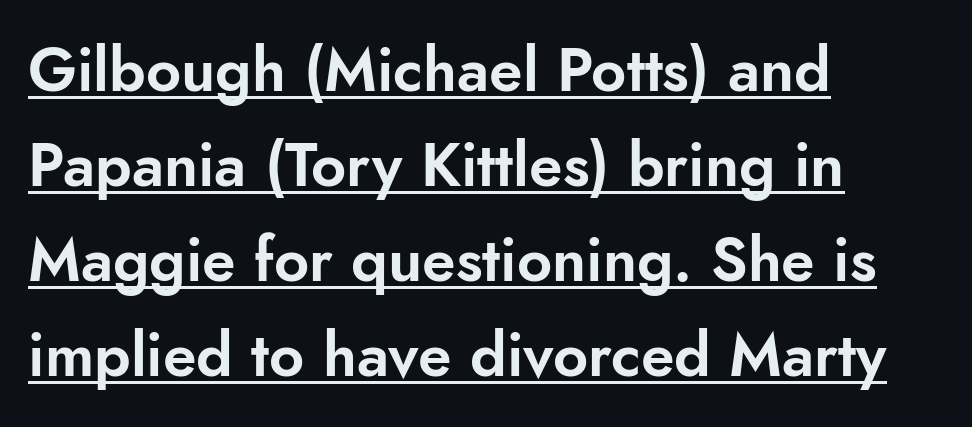
The image shows 61 px sans-serif type, upright; set left-aligned, normal line spacing (1.56x), normal letter spacing, underlined; low stroke contrast and a small x-height.
